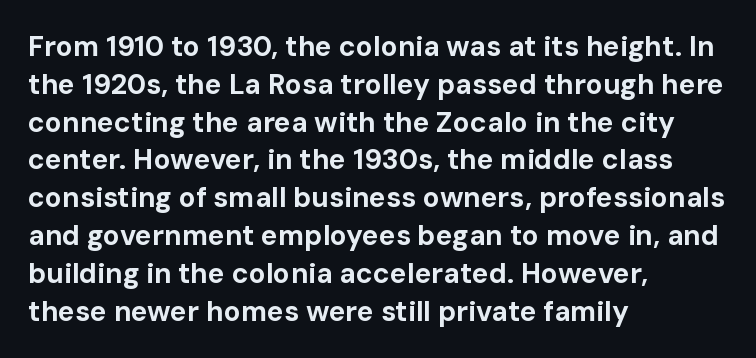
{"serif": "no", "italic": "no", "bold": "yes", "weight": "bold", "width": "normal", "stroke_contrast": "low", "x_height": "medium", "monospaced": "no", "underline": "no", "align": "left", "line_spacing": "normal", "line_spacing_ratio": 1.35, "letter_spacing": "normal", "letter_spacing_em": 0.0, "glyph_px": 28}
